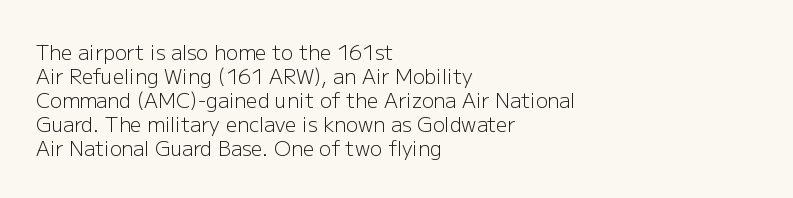
The image shows 20 px text type, upright; set left-aligned, line spacing 1.2x, normal letter spacing, not underlined.
